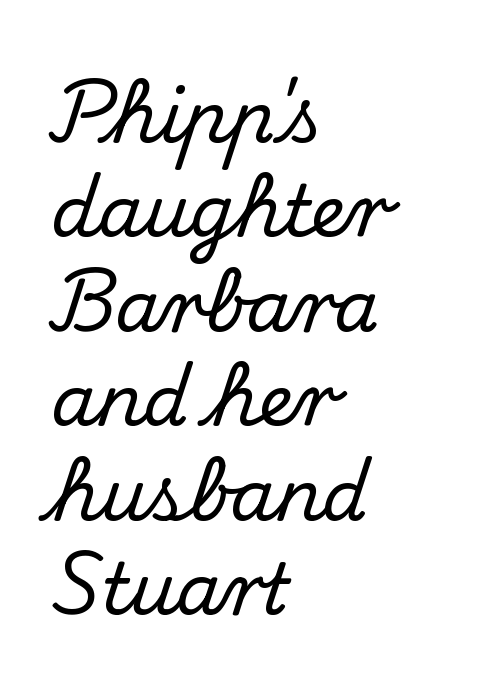
The image shows 71 px serif type; set left-aligned, normal line spacing (1.33x), normal letter spacing, not underlined; medium stroke contrast and a small x-height.
